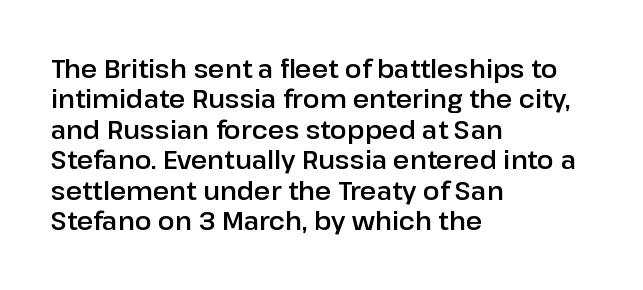
The image shows 25 px text type, upright; set left-aligned, line spacing 1.22x, normal letter spacing, not underlined.
